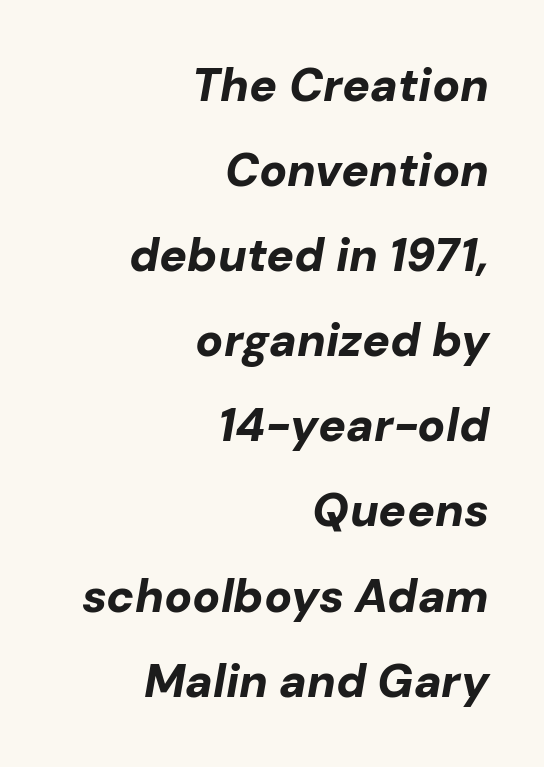
The image shows 46 px bold type, italic (leaning right); set right-aligned, line spacing 1.85x, normal letter spacing, not underlined; low stroke contrast and a medium x-height.
